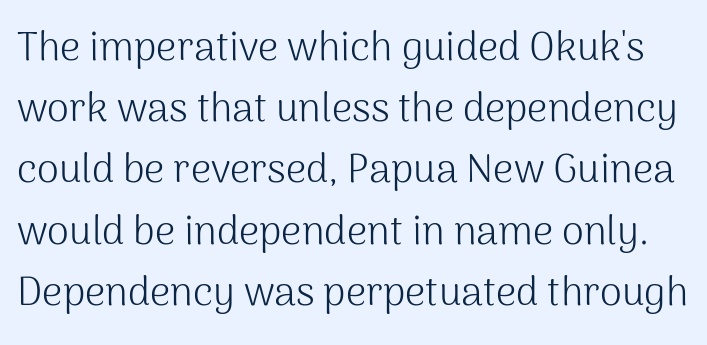
Interline gaps are of average width in this sample. The axis of the letterforms is exactly vertical. The strokes carry an ordinary text weight at most. You could call the tracking neutral — neither tight nor loose. Look at the bottom of the vertical strokes: they stop flat, with no serifs. The words here are not underlined.
